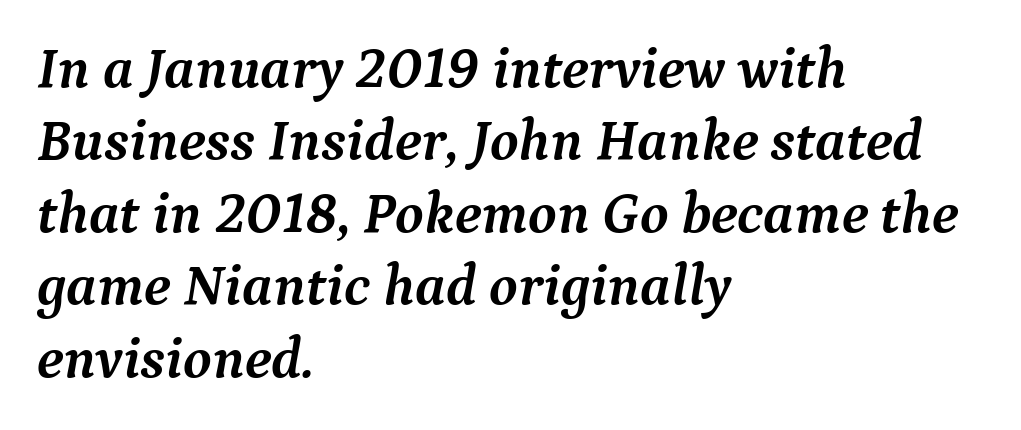
{"serif": "yes", "italic": "yes", "lean": "right", "slant_degrees": 9, "bold": "yes", "weight": "semibold", "width": "normal", "stroke_contrast": "medium", "x_height": "medium", "monospaced": "no", "underline": "no", "align": "left", "line_spacing": "normal", "line_spacing_ratio": 1.25, "letter_spacing": "normal", "letter_spacing_em": 0.0, "glyph_px": 58}
